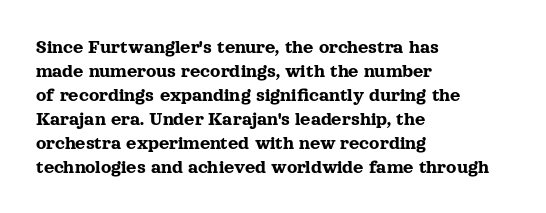
{"italic": "no", "underline": "no", "align": "left", "line_spacing_ratio": 1.2, "letter_spacing": "normal", "letter_spacing_em": 0.0, "glyph_px": 20}
